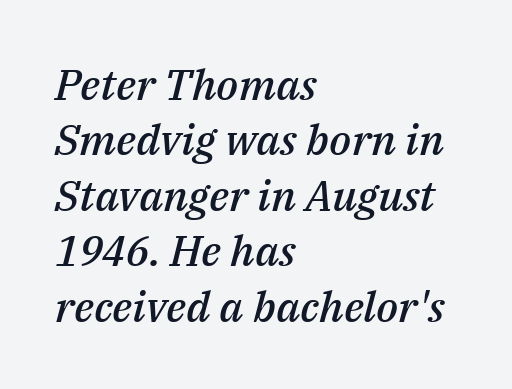
The image shows 43 px semibold type, italic (leaning right); set left-aligned, normal line spacing (1.29x), normal letter spacing, not underlined; medium stroke contrast and a medium x-height.
